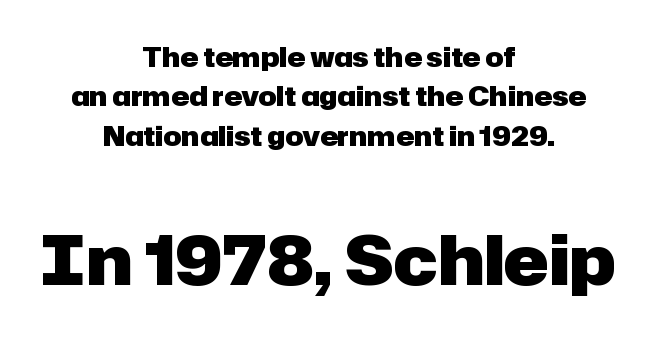
{"serif": "no", "italic": "no", "bold": "yes", "weight": "heavy", "width": "normal", "stroke_contrast": "low", "x_height": "medium", "monospaced": "no", "underline": "no", "align": "center", "line_spacing": "normal", "line_spacing_ratio": 1.46, "letter_spacing": "normal", "letter_spacing_em": 0.0, "larger_block": "second", "size_ratio": 2.52, "glyph_px": 68}
